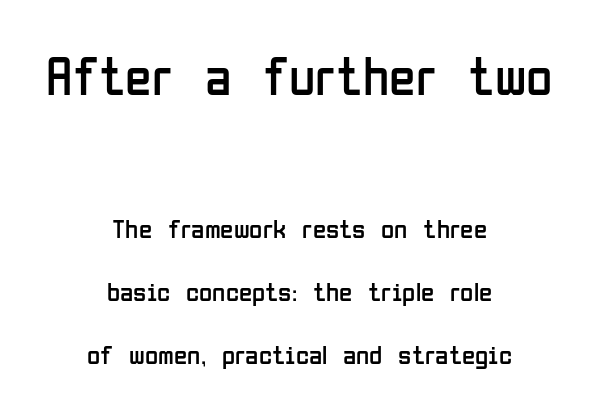
The image shows 54 px regular-weight, condensed sans-serif type, upright; set centered, loose line spacing (2.33x), normal letter spacing, not underlined; the first (top) block is 2.0x larger; low stroke contrast and a medium x-height.
